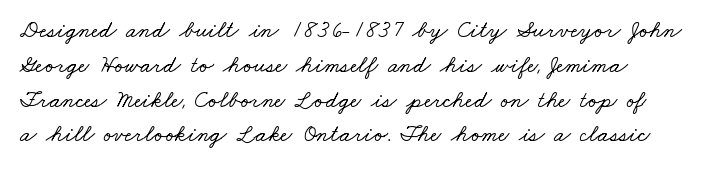
The image shows 24 px text type; set left-aligned, normal line spacing (1.45x), normal letter spacing, not underlined.
